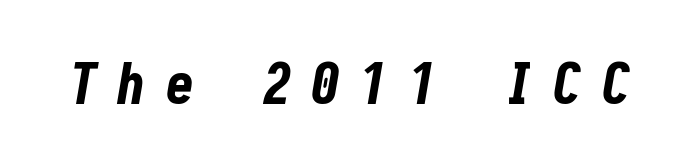
{"italic": "yes", "lean": "right", "slant_degrees": 10, "bold": "yes", "weight": "bold", "width": "condensed", "stroke_contrast": "low", "x_height": "medium", "underline": "no", "letter_spacing": "wide", "letter_spacing_em": 0.35, "glyph_px": 57}
